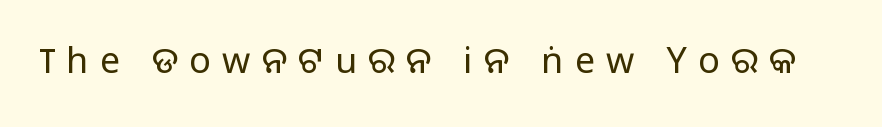
{"serif": "no", "italic": "no", "bold": "no", "weight": "light", "width": "normal", "stroke_contrast": "low", "x_height": "medium", "monospaced": "no", "underline": "no", "letter_spacing": "wide", "letter_spacing_em": 0.31, "glyph_px": 36}
